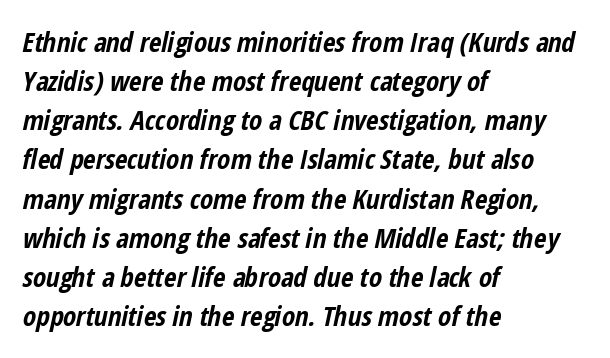
{"italic": "yes", "lean": "right", "slant_degrees": 12, "bold": "yes", "underline": "no", "align": "left", "line_spacing": "normal", "line_spacing_ratio": 1.45, "letter_spacing": "normal", "letter_spacing_em": 0.0, "glyph_px": 27}
